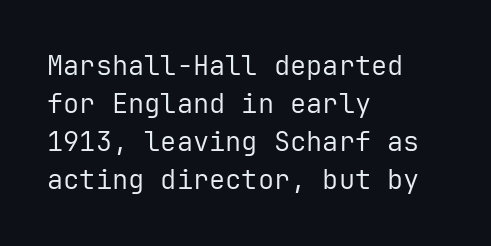
{"italic": "no", "bold": "no", "underline": "no", "align": "left", "line_spacing": "normal", "line_spacing_ratio": 1.41, "letter_spacing": "normal", "letter_spacing_em": 0.0, "glyph_px": 27}
